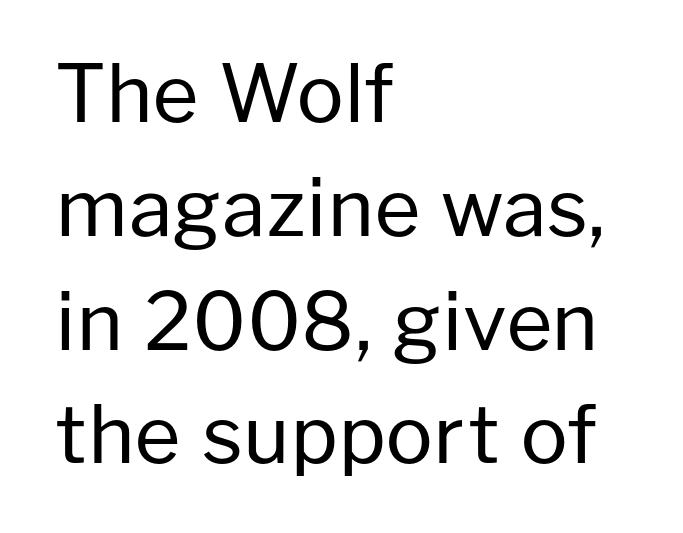
The image shows 79 px regular-weight sans-serif type, upright; set left-aligned, normal line spacing (1.44x), normal letter spacing, not underlined; low stroke contrast and a medium x-height.
